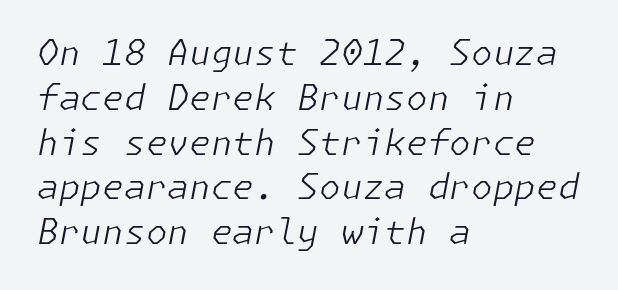
Short note: letters normally spaced. Plain, unruled lines of type. The glyphs look as if they've been sheared to an angle. Summary of vertical rhythm: regular, with standard interline spacing. Heaviness? Minimal to ordinary, like unemphasized prose. Each line starts at the same left margin while the right side varies.
